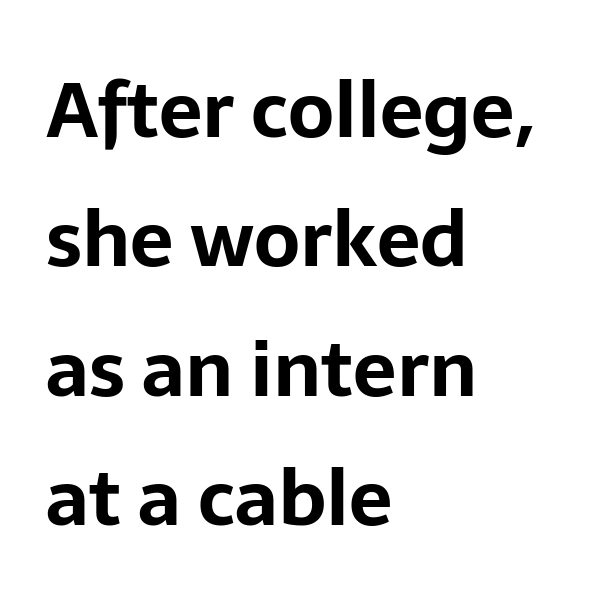
Line starts are locked; line ends wander. What stands out about the letter spacing? Nothing — it is the standard amount. When letters stand straight like this, we call the style roman or upright. Any mark beneath the type? The region is blank. Is the type bold? Yes — the strokes are clearly thick and heavy. A typesetter would call this proportional, since set widths differ per character.
